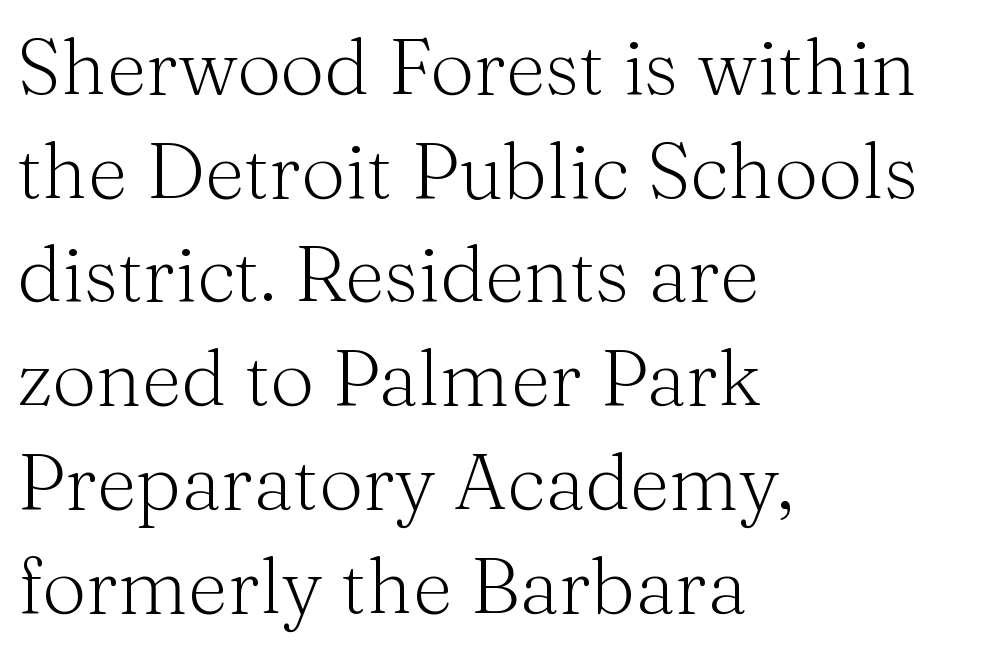
Little horizontal feet cap the strokes, marking this as serif type. Students, observe: this is what conventionally led text looks like. The typeface has the unassuming heft of standard copy or less. Bare-footed words on every line. Does the copy run flush right? No — it runs flush left.
